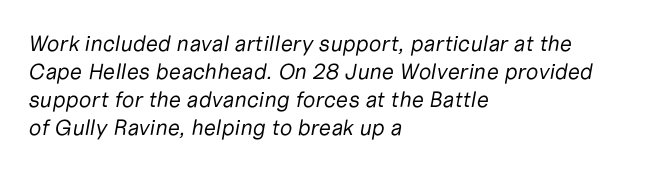
The image shows 22 px text type, italic (leaning right); set left-aligned, normal line spacing (1.28x), normal letter spacing, not underlined.
